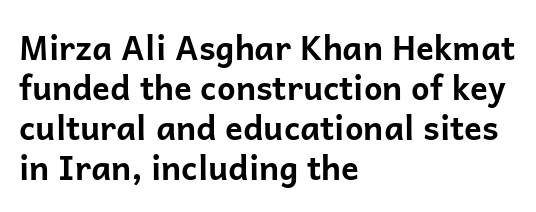
{"serif": "no", "italic": "no", "bold": "yes", "weight": "bold", "width": "normal", "stroke_contrast": "low", "x_height": "medium", "monospaced": "no", "underline": "no", "align": "left", "line_spacing_ratio": 1.21, "letter_spacing": "normal", "letter_spacing_em": 0.0, "glyph_px": 33}
